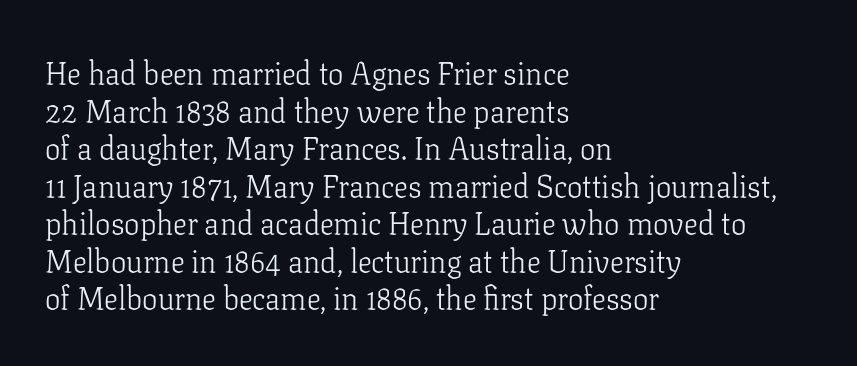
The image shows 31 px light serif type, upright; set left-aligned, line spacing 1.21x, normal letter spacing, not underlined; low stroke contrast and a medium x-height.
